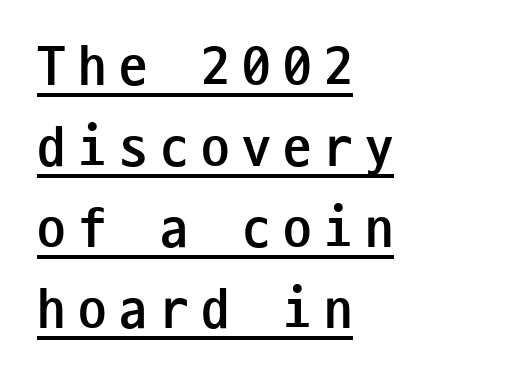
Q: Is the text bold? A: Yes.
Q: Is the text italic (slanted)? A: No, it is upright.
Q: Is the typeface a serif or a sans-serif typeface? A: Sans-serif.
Q: Is the text underlined? A: Yes.
Q: How is the paragraph aligned? A: Left-aligned.
Q: Is the spacing between letters normal or unusually wide? A: Unusually wide.
Q: Is the spacing between lines tight, normal or loose? A: Normal.
Q: Width (condensed, normal, or wide)? A: Condensed.
Q: Stroke contrast? A: Low.
Q: x-height? A: Medium.
Q: Monospaced? A: Yes.
